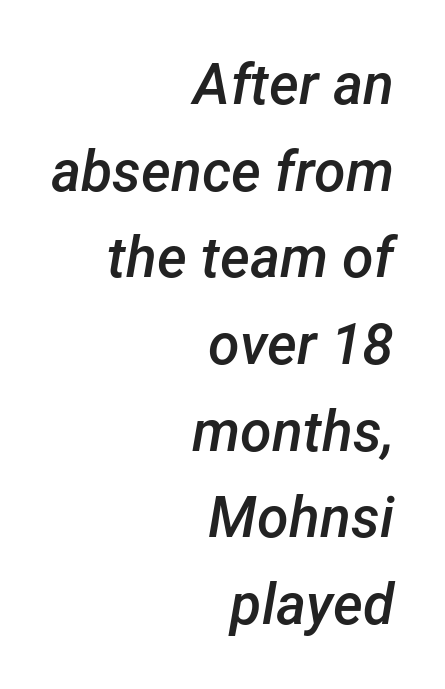
The image shows 57 px semibold type, italic (leaning right); set right-aligned, normal line spacing (1.52x), normal letter spacing, not underlined; low stroke contrast and a medium x-height.
